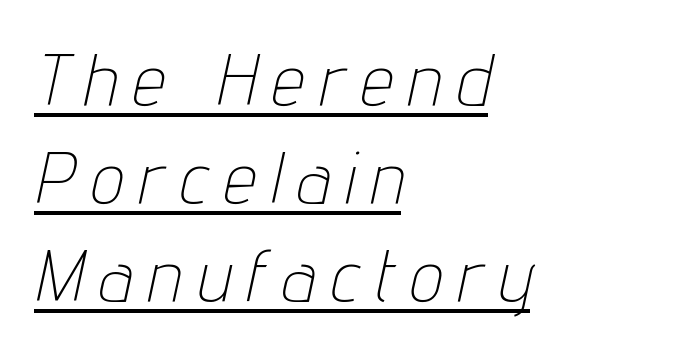
No letter is thick-stroked: the sample isn't bold. Proportional: the letters do not fall into vertical columns. When letters slant like this, we call the style italic. Normally led — the rows are evenly, conventionally spaced. The text block is weighted toward the left margin, trailing off unevenly rightward.
